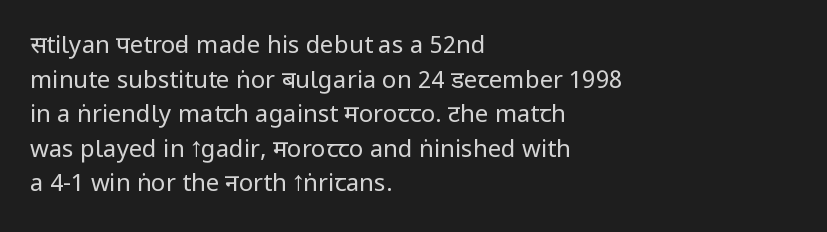
Regarding leading, the lines here are spaced in the standard way. The letters look calm and open, with moderate or lighter stems. Layout note: lines flush left. The rendering keeps characters at their native spacing. The lettering stays uniformly vertical, giving the passage a roman look. Underline: absent.
